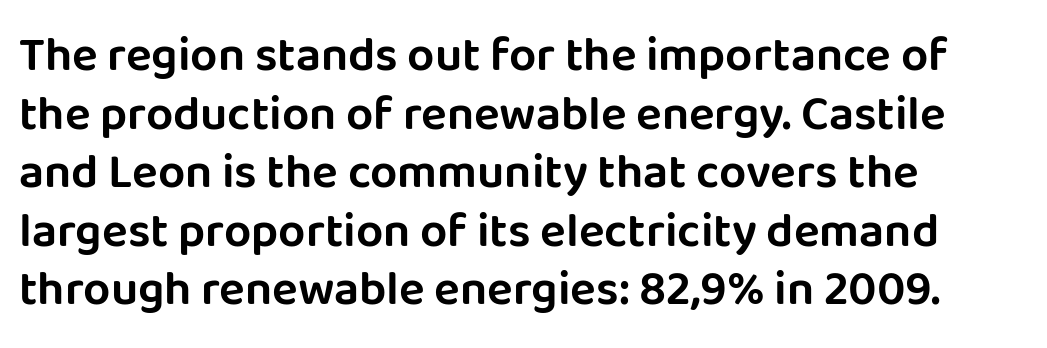
The image shows 48 px sans-serif type, upright; set left-aligned, line spacing 1.22x, normal letter spacing, not underlined; low stroke contrast and a large x-height.
